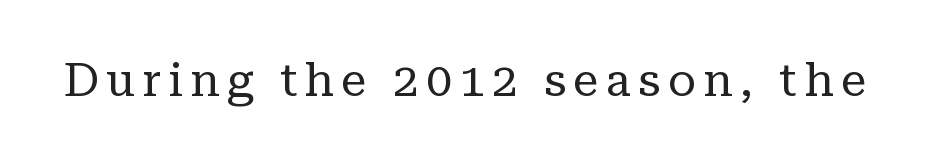
The image shows 46 px regular-weight serif type, upright; set not underlined; low stroke contrast and a medium x-height.
